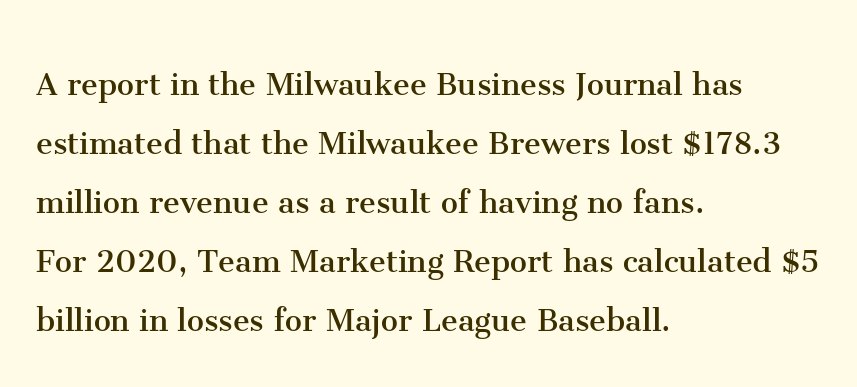
Here the designer chose a conventional face with non-uniform glyph widths. The passage shown is not underscored anywhere. A normal amount of white space separates one row of letters from the next. Letterform terminals end in serifs throughout the passage.
